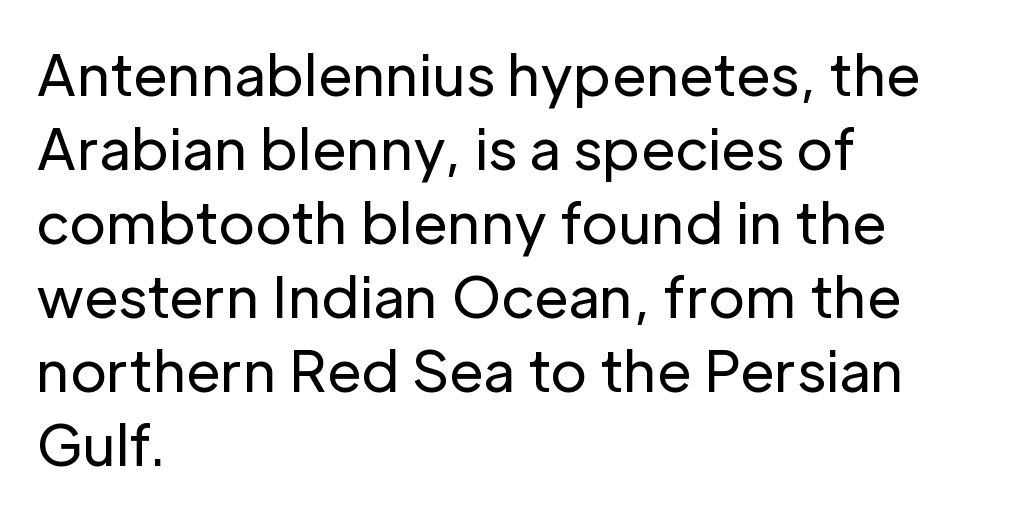
The image shows 56 px regular-weight sans-serif type, upright; set left-aligned, normal line spacing (1.32x), normal letter spacing, not underlined; low stroke contrast and a medium x-height.
